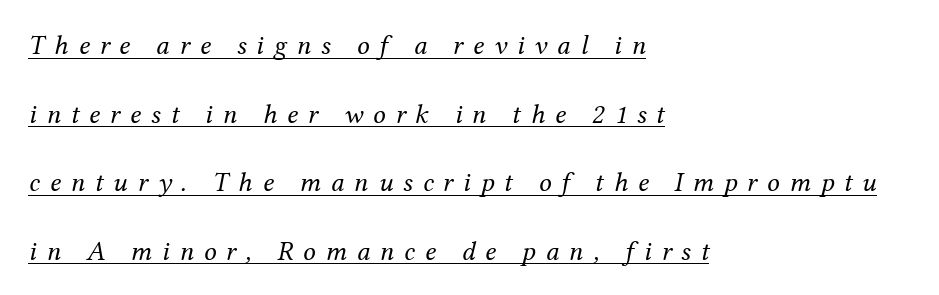
The image shows 28 px regular-weight serif type, italic (leaning right); set left-aligned, loose line spacing (2.45x), unusually wide letter spacing (+0.35 em), underlined; medium stroke contrast and a medium x-height.
